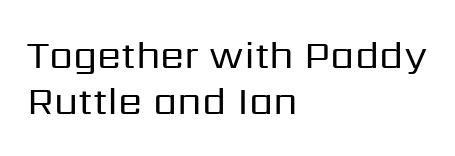
The passage shown is not underscored anywhere. Does the type have serifs? No, each stem ends abruptly. The rendering keeps characters at their native spacing. Nothing heavy about these letters — not bold at all.
